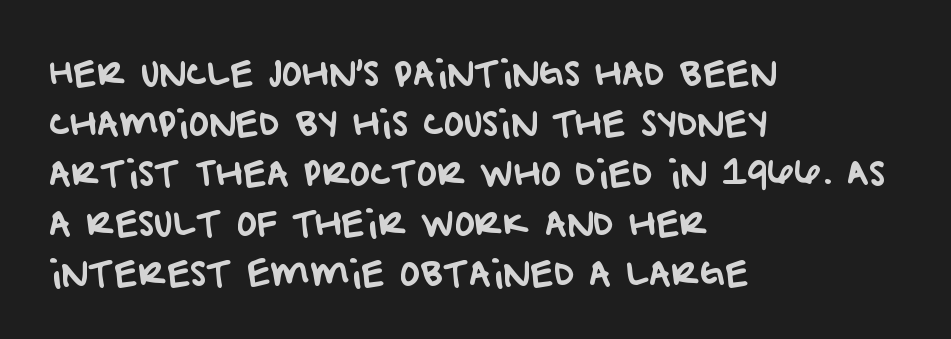
{"serif": "no", "width": "normal", "stroke_contrast": "low", "x_height": "large", "monospaced": "no", "underline": "no", "align": "left", "line_spacing": "normal", "line_spacing_ratio": 1.47, "letter_spacing": "normal", "letter_spacing_em": 0.0, "glyph_px": 34}
